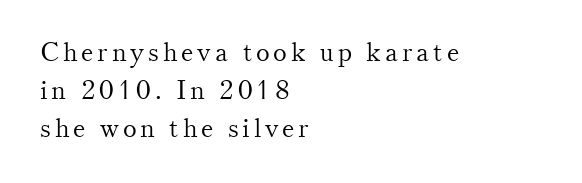
Q: Is the text bold? A: No.
Q: Is the text italic (slanted)? A: No, it is upright.
Q: Is the text underlined? A: No.
Q: How is the paragraph aligned? A: Left-aligned.
Q: Is the spacing between lines tight, normal or loose? A: Normal.
